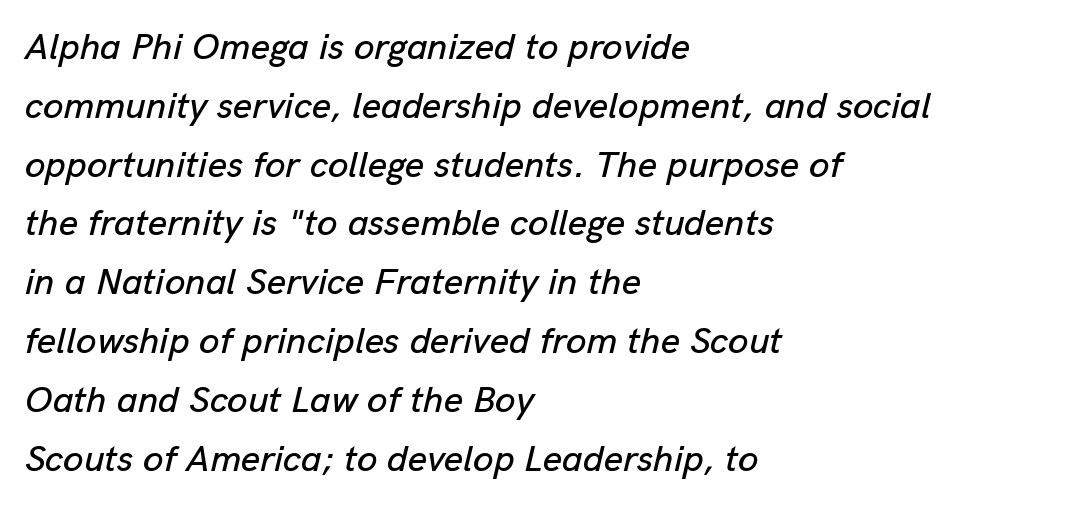
Notice how descenders clear the ascenders below comfortably — that's standard leading. How are the letters spaced? Ordinarily, with no added tracking. A bare baseline throughout the passage. The passage shown is typed in a proportional face where columns would drift.
